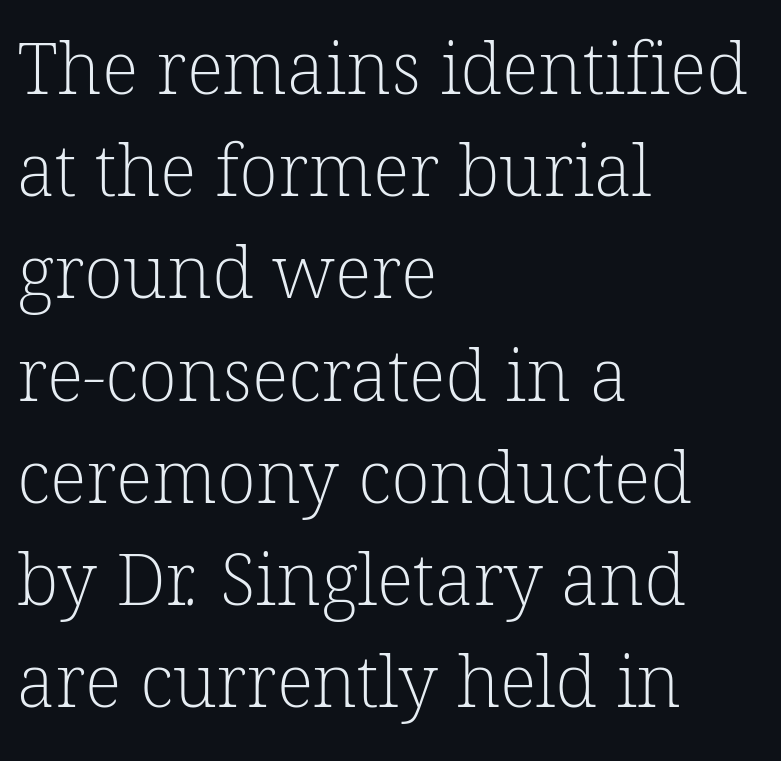
The image shows 72 px light serif type; set left-aligned, normal line spacing (1.42x), normal letter spacing, not underlined; low stroke contrast and a medium x-height.
